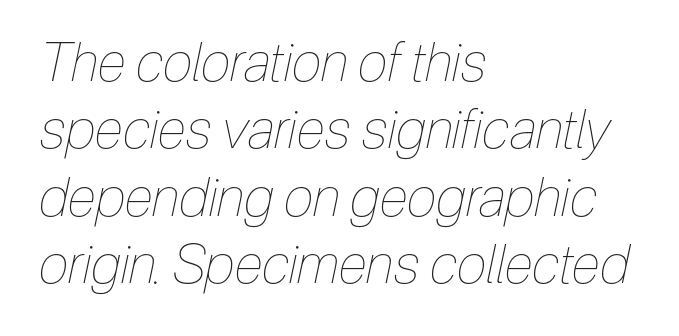
The image shows 54 px thin, condensed type, italic (leaning right); set left-aligned, normal line spacing (1.25x), normal letter spacing, not underlined; low stroke contrast and a medium x-height.
